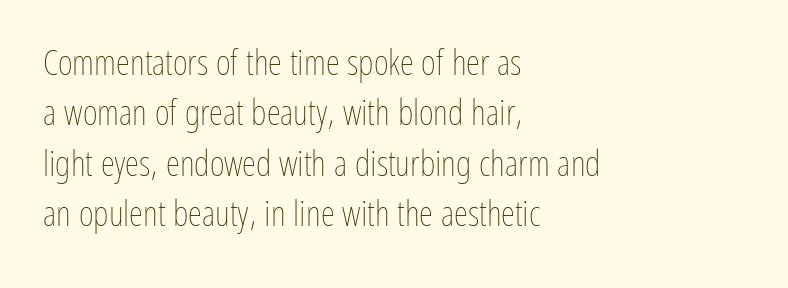
The image shows 36 px thin, condensed type, upright; set left-aligned, normal line spacing (1.4x), normal letter spacing, not underlined; low stroke contrast and a medium x-height.
